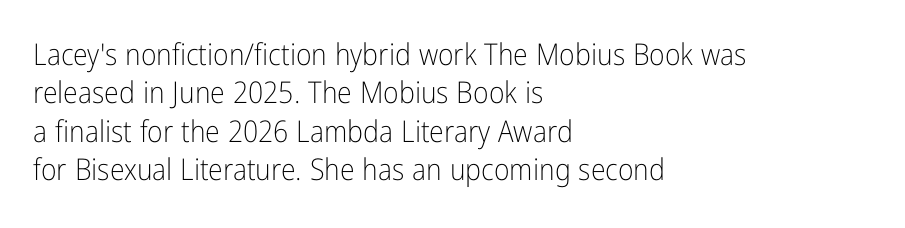
The letterforms sit shoulder to shoulder at normal distance. A normal amount of white space separates one row of letters from the next. Does the lettering tilt? It doesn't — this is upright. Font category for this specimen: sans-serif. This sample has the flowing, uneven cadence of proportional lettering. The ragged edge is on the right, which tells us the setting is flush left.
